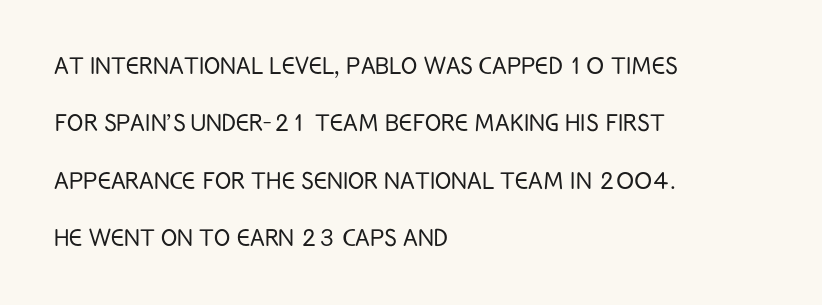
Q: Is the text bold? A: No.
Q: Is the text italic (slanted)? A: No, it is upright.
Q: Is the typeface a serif or a sans-serif typeface? A: Sans-serif.
Q: Is the text underlined? A: No.
Q: How is the paragraph aligned? A: Left-aligned.
Q: Is the spacing between letters normal or unusually wide? A: Normal.
Q: Is the spacing between lines tight, normal or loose? A: Loose.
Q: Width (condensed, normal, or wide)? A: Condensed.
Q: Stroke contrast? A: Low.
Q: x-height? A: Large.
Q: Monospaced? A: No.
